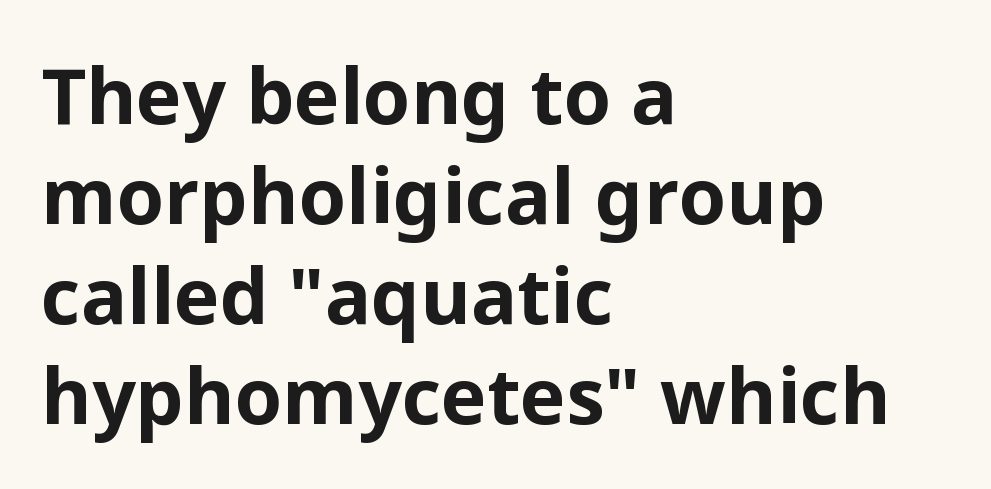
Q: Is the text bold? A: Yes.
Q: Is the text italic (slanted)? A: No, it is upright.
Q: Is the typeface a serif or a sans-serif typeface? A: Sans-serif.
Q: Is the text underlined? A: No.
Q: How is the paragraph aligned? A: Left-aligned.
Q: Is the spacing between letters normal or unusually wide? A: Normal.
Q: Is the spacing between lines tight, normal or loose? A: Normal.
Q: Width (condensed, normal, or wide)? A: Normal.
Q: Stroke contrast? A: Low.
Q: x-height? A: Medium.
Q: Monospaced? A: No.
